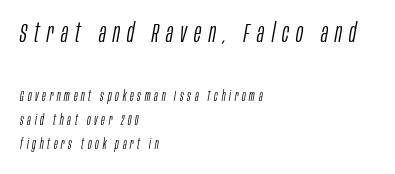
This rendering uses left alignment, leaving the right contour irregular. The font is comparable to plain body text, perhaps lighter. The font's italic variant was chosen for this text. Compare the two chunks: the upper has the greater cap height.
